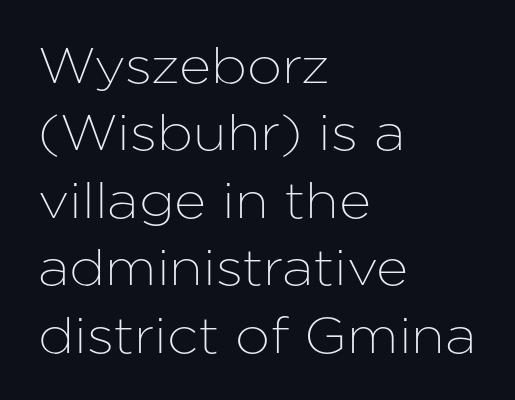
{"serif": "no", "italic": "no", "width": "normal", "stroke_contrast": "low", "x_height": "medium", "monospaced": "no", "underline": "no", "align": "left", "line_spacing": "normal", "line_spacing_ratio": 1.35, "letter_spacing": "normal", "letter_spacing_em": 0.0, "glyph_px": 50}
